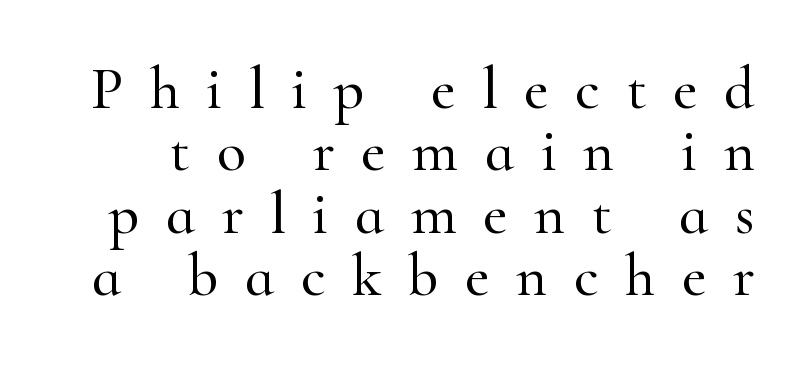
{"serif": "yes", "italic": "no", "width": "normal", "stroke_contrast": "high", "x_height": "small", "monospaced": "no", "underline": "no", "line_spacing": "tight", "line_spacing_ratio": 1.04, "letter_spacing": "wide", "letter_spacing_em": 0.44, "glyph_px": 60}
